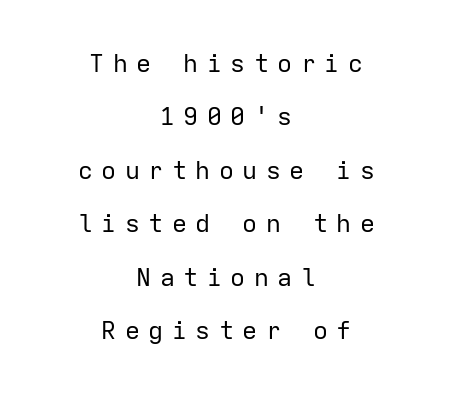
Lines of text with bare space underneath. Centered paragraph, ragged on both sides. One glance says open: line gaps are wider than usual. Stems here are at most as thick as an everyday book face.
